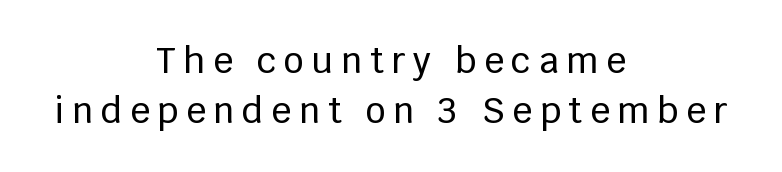
{"serif": "no", "italic": "no", "width": "normal", "stroke_contrast": "low", "x_height": "large", "monospaced": "no", "underline": "no", "align": "center", "line_spacing": "normal", "line_spacing_ratio": 1.43, "letter_spacing": "wide", "letter_spacing_em": 0.22, "glyph_px": 35}
